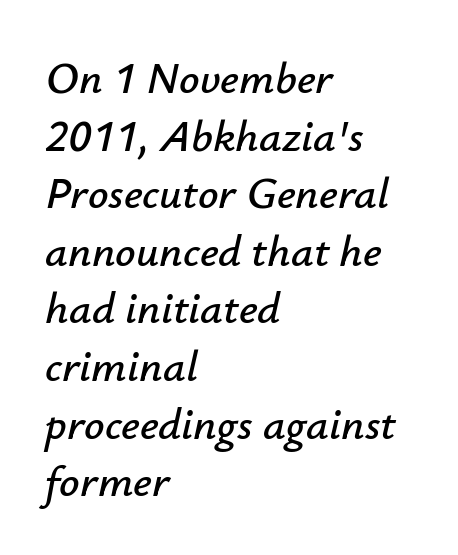
Q: Is the text italic (slanted)? A: Yes, it leans right by about 12 degrees.
Q: Is the text underlined? A: No.
Q: How is the paragraph aligned? A: Left-aligned.
Q: Is the spacing between letters normal or unusually wide? A: Normal.
Q: Is the spacing between lines tight, normal or loose? A: Normal.
Q: Width (condensed, normal, or wide)? A: Normal.
Q: Stroke contrast? A: Low.
Q: x-height? A: Small.
Q: Monospaced? A: No.
